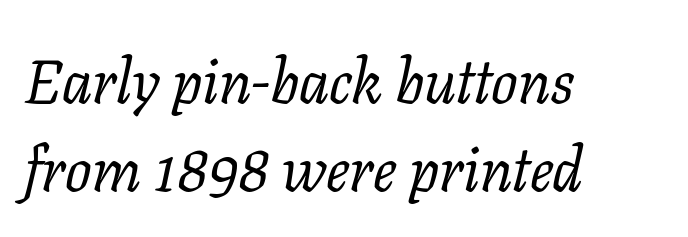
When letters slant like this, we call the style italic. The vertical gap from one line to the next is medium. A light-to-regular cut is what we see here. The typeface chosen for these lines features serifs.
